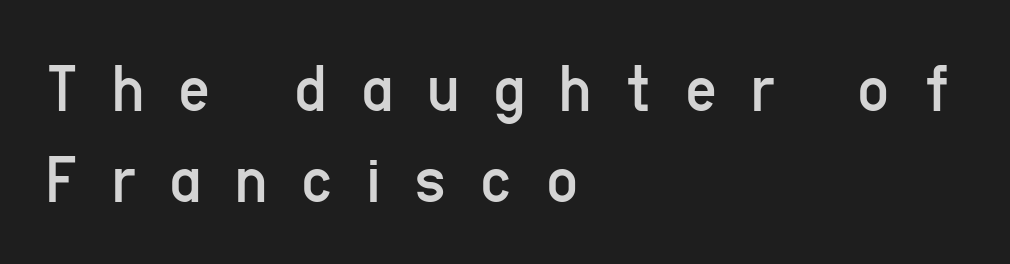
{"serif": "no", "italic": "no", "bold": "no", "weight": "regular", "width": "condensed", "stroke_contrast": "low", "x_height": "medium", "monospaced": "no", "underline": "no", "align": "left", "line_spacing": "normal", "line_spacing_ratio": 1.32, "letter_spacing": "wide", "letter_spacing_em": 0.49, "glyph_px": 69}
